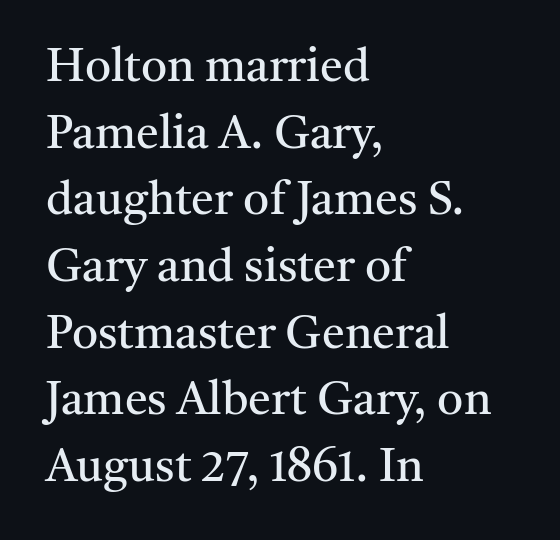
Between one letter and the next there's only the usual sliver of space. The strip under each line holds only bare page. These lines stack with their left ends in a neat column. The passage shown is typed in a proportional face where columns would drift.
